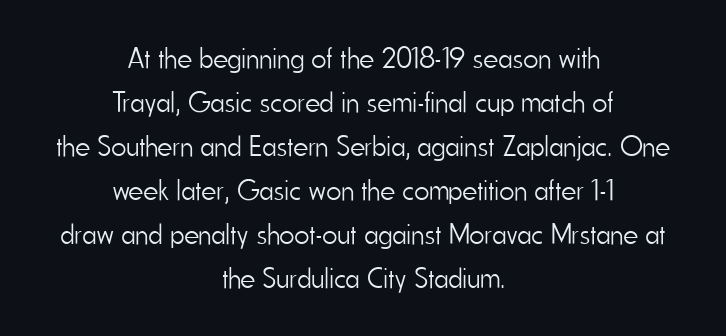
{"serif": "no", "italic": "no", "bold": "no", "weight": "light", "width": "condensed", "stroke_contrast": "low", "x_height": "small", "monospaced": "no", "underline": "no", "align": "center", "line_spacing": "normal", "line_spacing_ratio": 1.52, "letter_spacing": "normal", "letter_spacing_em": 0.0, "glyph_px": 29}
